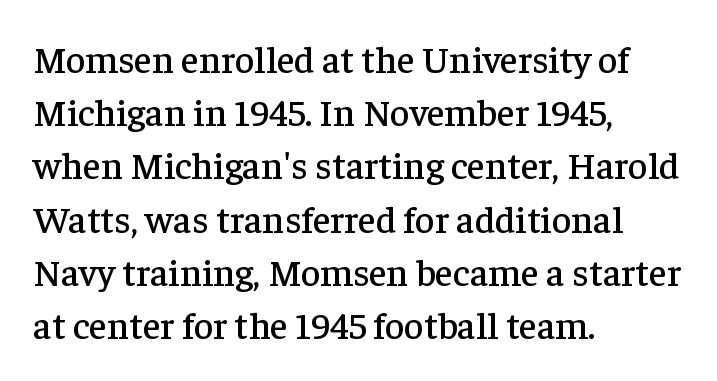
The rows are spaced the way most documents space them. The space directly below the letters is spotless. Font category for this specimen: serif. Italic? Not at all — the glyphs are vertical. Looks like regular typesetting: each glyph gets only the width it needs. A student would call this left alignment; a typographer would say flush left, rag right.
